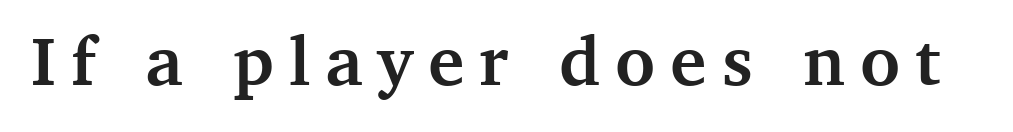
Does extra space separate the letters? Yes, quite a lot of it. Lines of text with bare space underneath. The letters carry serifs — small finishing strokes at the ends of their stems. The axis of the letterforms is exactly vertical. In terms of weight, the rendering is a true, heavy bold.
